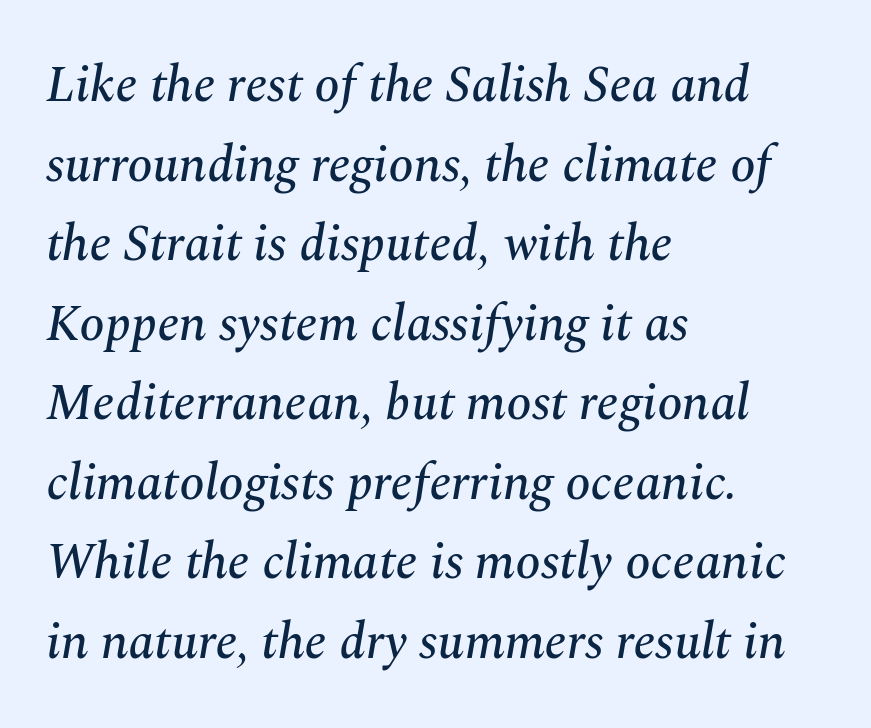
{"serif": "yes", "italic": "yes", "lean": "right", "slant_degrees": 10, "width": "normal", "stroke_contrast": "medium", "x_height": "medium", "monospaced": "no", "underline": "no", "align": "left", "line_spacing": "normal", "line_spacing_ratio": 1.56, "letter_spacing": "normal", "letter_spacing_em": 0.0, "glyph_px": 51}
